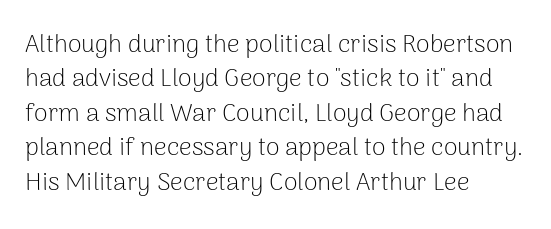
{"italic": "no", "bold": "no", "underline": "no", "align": "left", "line_spacing": "normal", "line_spacing_ratio": 1.38, "letter_spacing": "normal", "letter_spacing_em": 0.0, "glyph_px": 25}
